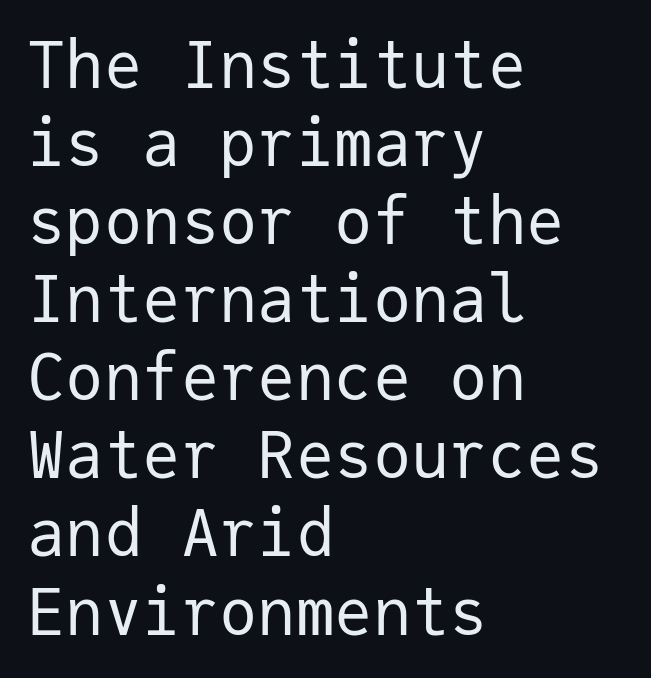
{"serif": "no", "italic": "no", "bold": "no", "weight": "regular", "width": "normal", "stroke_contrast": "low", "x_height": "medium", "monospaced": "yes", "underline": "no", "align": "left", "line_spacing_ratio": 1.22, "letter_spacing": "normal", "letter_spacing_em": 0.0, "glyph_px": 64}
